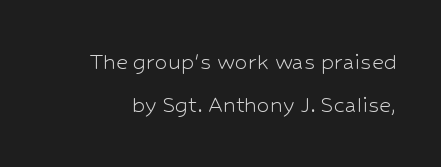
The image shows 26 px text type, upright; set normal line spacing (1.66x), normal letter spacing, not underlined.
